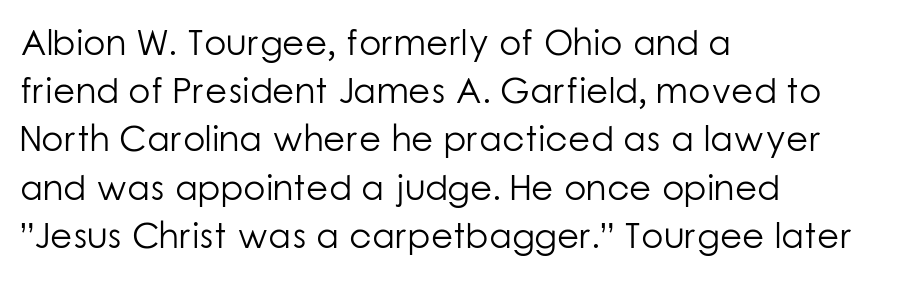
This is not heavy type; no bold has been used. No extra tracking has been applied to these lines. If you measured baseline to baseline, you'd find a middling distance. Does the lettering tilt? It doesn't — this is upright.
